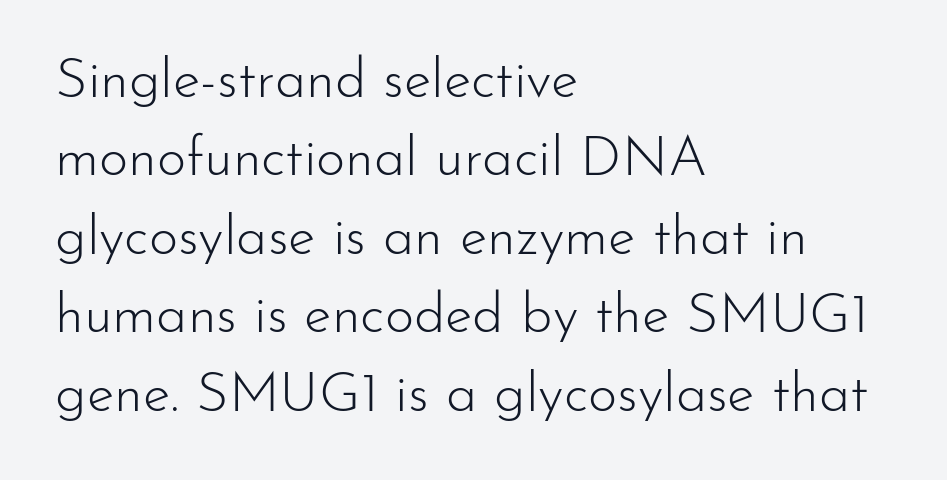
The image shows 56 px light sans-serif type, upright; set left-aligned, normal line spacing (1.4x), normal letter spacing, not underlined; low stroke contrast and a small x-height.
